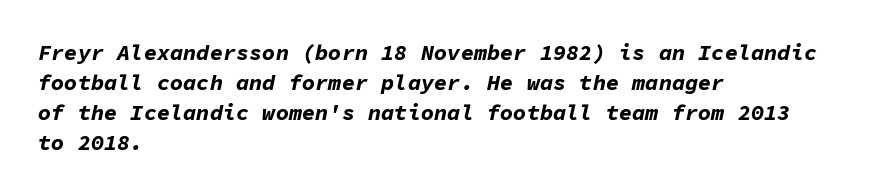
{"italic": "yes", "lean": "right", "slant_degrees": 11, "bold": "yes", "underline": "no", "align": "left", "line_spacing": "normal", "line_spacing_ratio": 1.36, "letter_spacing": "normal", "letter_spacing_em": 0.0, "glyph_px": 22}
